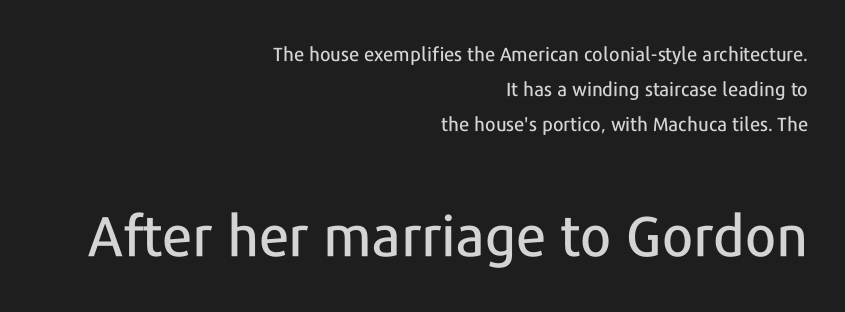
Ascenders rise straight up at ninety degrees. Short and long lines alike share a common ending point at right. The later block is typeset at a bigger size than the earlier block. A typesetter would call this proportional, since set widths differ per character.
